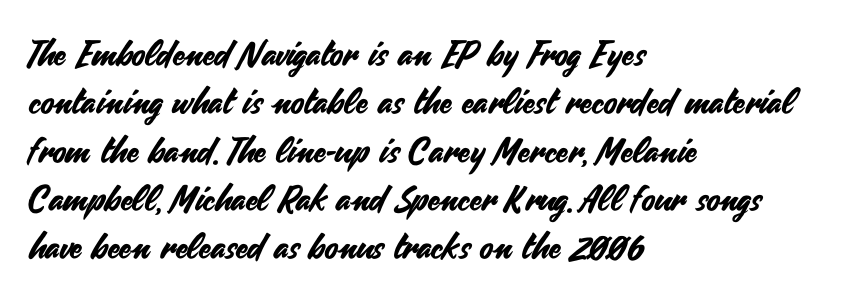
The words here are not underlined. The face used here is proportionally spaced, like ordinary book or web type. The block of text has a typical density, with ordinary space between rows. Tracking here is standard; glyphs follow each other at the usual distance.
